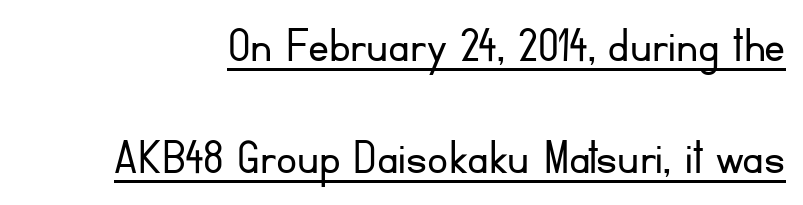
{"serif": "no", "italic": "no", "bold": "no", "weight": "light", "width": "normal", "stroke_contrast": "low", "x_height": "small", "monospaced": "no", "underline": "yes", "line_spacing": "loose", "line_spacing_ratio": 2.16, "letter_spacing": "normal", "letter_spacing_em": 0.0, "glyph_px": 52}
